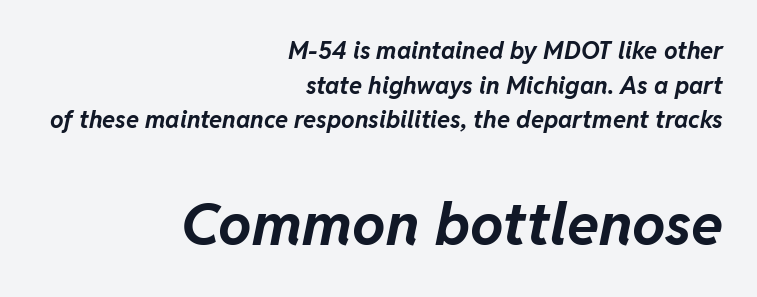
Q: Is the text bold? A: Yes.
Q: Is the text italic (slanted)? A: Yes, it leans right by about 11 degrees.
Q: Is the text underlined? A: No.
Q: How is the paragraph aligned? A: Right-aligned.
Q: Is the spacing between letters normal or unusually wide? A: Normal.
Q: Is the spacing between lines tight, normal or loose? A: Normal.
Q: Which block of text is set in a larger size, the first (top) or the second (bottom)? A: The second (bottom) one.
Q: Width (condensed, normal, or wide)? A: Normal.
Q: Stroke contrast? A: Low.
Q: x-height? A: Medium.
Q: Monospaced? A: No.
